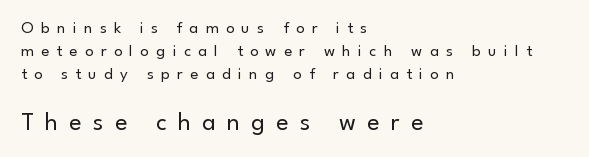
{"italic": "no", "bold": "no", "underline": "no", "align": "left", "line_spacing": "normal", "line_spacing_ratio": 1.35, "letter_spacing": "wide", "letter_spacing_em": 0.43, "larger_block": "second", "size_ratio": 1.53, "glyph_px": 26}
